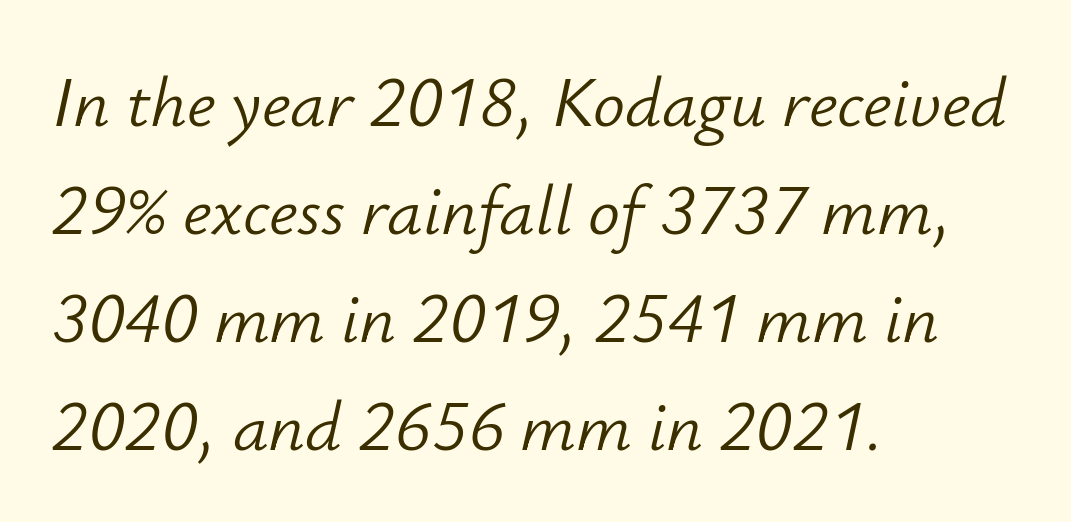
The image shows 71 px light type, italic (leaning right); set left-aligned, normal line spacing (1.52x), normal letter spacing, not underlined; low stroke contrast and a small x-height.
